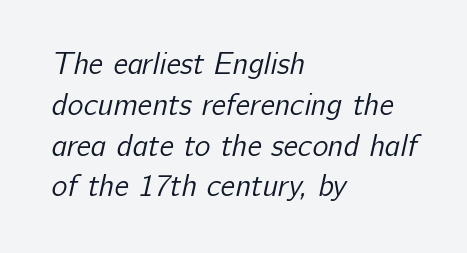
Q: Is the text bold? A: No.
Q: Is the typeface a serif or a sans-serif typeface? A: Sans-serif.
Q: Is the text underlined? A: No.
Q: How is the paragraph aligned? A: Left-aligned.
Q: Is the spacing between letters normal or unusually wide? A: Normal.
Q: Is the spacing between lines tight, normal or loose? A: Normal.
Q: Width (condensed, normal, or wide)? A: Normal.
Q: Stroke contrast? A: Low.
Q: x-height? A: Medium.
Q: Monospaced? A: No.
